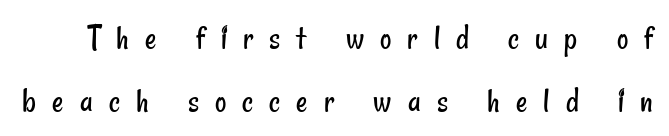
Q: Is the text bold? A: No.
Q: Is the typeface a serif or a sans-serif typeface? A: Sans-serif.
Q: Is the text underlined? A: No.
Q: Is the spacing between letters normal or unusually wide? A: Unusually wide.
Q: Width (condensed, normal, or wide)? A: Condensed.
Q: Stroke contrast? A: Low.
Q: x-height? A: Small.
Q: Monospaced? A: No.
